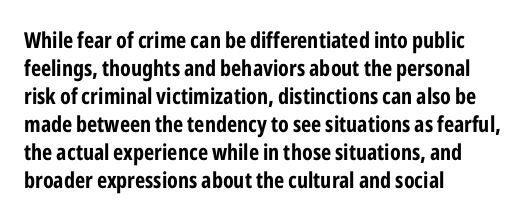
The image shows 22 px bold type, upright; set left-aligned, normal line spacing (1.27x), normal letter spacing, not underlined.
